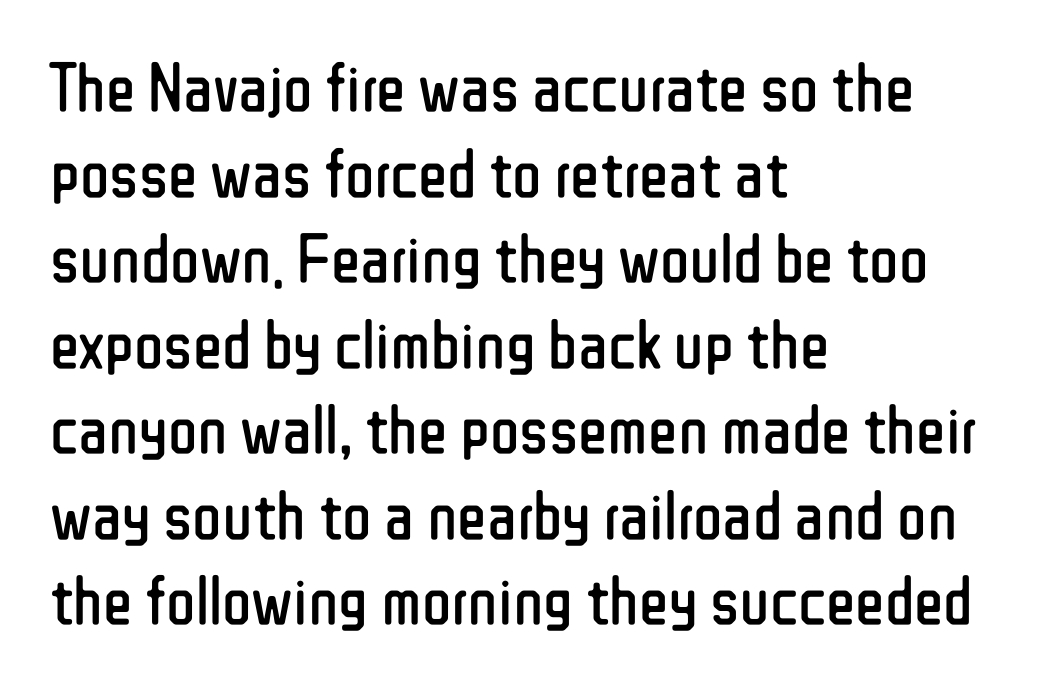
The image shows 69 px regular-weight, condensed sans-serif type, upright; set left-aligned, line spacing 1.24x, normal letter spacing, not underlined; low stroke contrast and a medium x-height.
